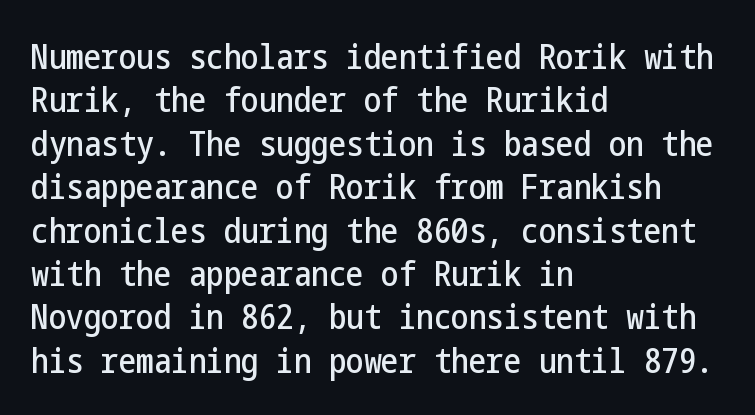
The image shows 35 px condensed sans-serif type, upright; set left-aligned, line spacing 1.24x, normal letter spacing, not underlined; low stroke contrast and a medium x-height.
